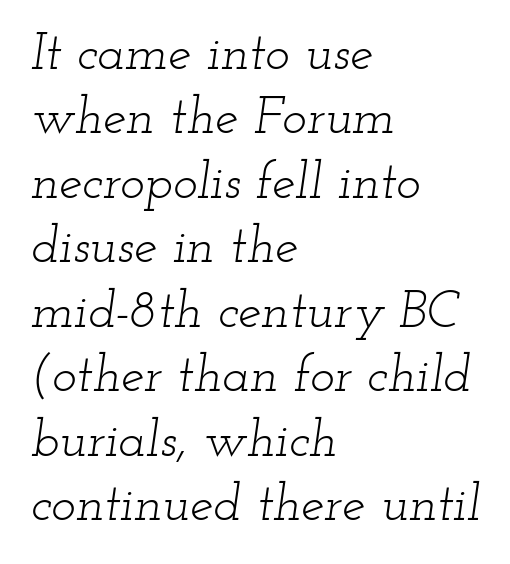
The image shows 52 px light, wide serif type, italic (leaning right); set left-aligned, line spacing 1.24x, normal letter spacing, not underlined; low stroke contrast and a small x-height.
